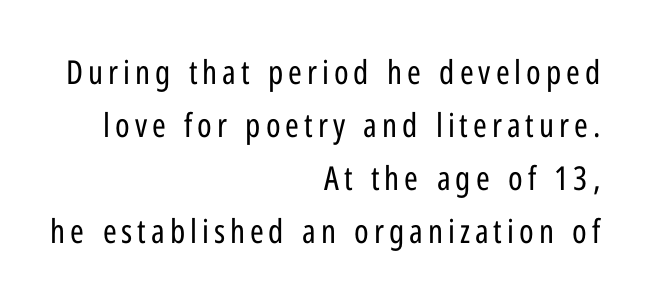
Does the type have serifs? No, each stem ends abruptly. The axis of the letterforms is exactly vertical. Casual observation: everything's shoved over to the right. You could not count columns in this text — the font is proportionally spaced. The space between consecutive lines is moderate.
